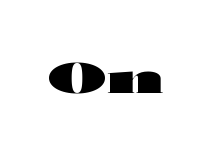
Q: Is the text bold? A: Yes.
Q: Is the text italic (slanted)? A: No, it is upright.
Q: Is the typeface a serif or a sans-serif typeface? A: Sans-serif.
Q: Is the text underlined? A: No.
Q: Is the spacing between letters normal or unusually wide? A: Normal.
Q: Width (condensed, normal, or wide)? A: Wide.
Q: Stroke contrast? A: High.
Q: x-height? A: Medium.
Q: Monospaced? A: No.
